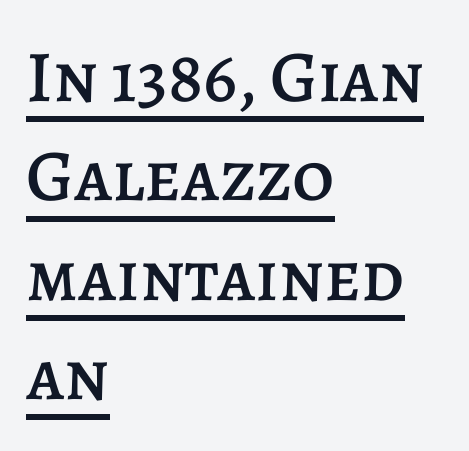
{"italic": "no", "width": "normal", "stroke_contrast": "low", "x_height": "large", "monospaced": "no", "underline": "yes", "align": "left", "line_spacing": "normal", "line_spacing_ratio": 1.36, "letter_spacing": "normal", "letter_spacing_em": 0.0, "glyph_px": 73}
